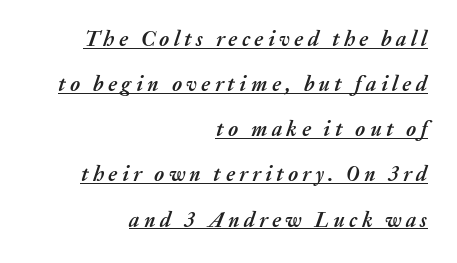
{"italic": "yes", "lean": "right", "slant_degrees": 20, "bold": "yes", "underline": "yes", "align": "right", "line_spacing": "loose", "line_spacing_ratio": 2.15, "letter_spacing": "wide", "letter_spacing_em": 0.21, "glyph_px": 21}
